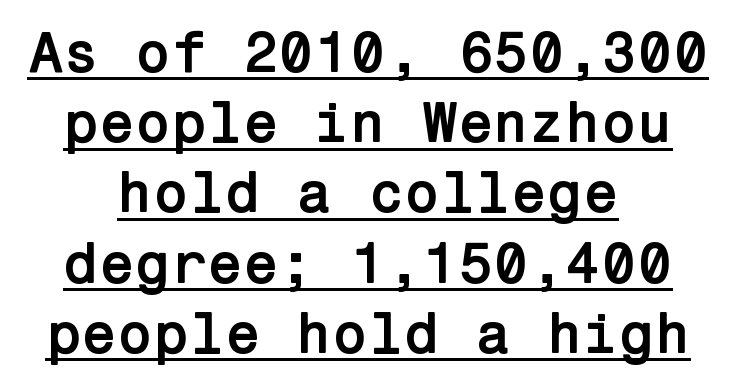
Each word holds together tightly as a unit, with standard inter-letter gaps. This is roman type, the default non-slanted kind. Students, observe the line beneath the letters — that is underlining. Examine the stroke ends and you'll find no serifs.
